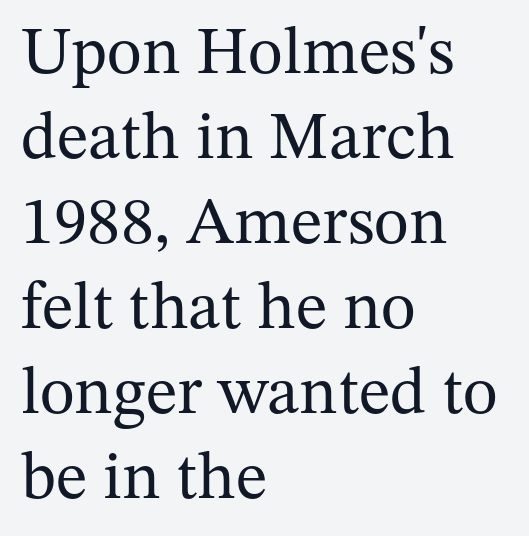
{"serif": "yes", "italic": "no", "bold": "no", "weight": "regular", "width": "normal", "stroke_contrast": "medium", "x_height": "medium", "monospaced": "no", "underline": "no", "align": "left", "line_spacing": "normal", "line_spacing_ratio": 1.27, "letter_spacing": "normal", "letter_spacing_em": 0.0, "glyph_px": 67}
